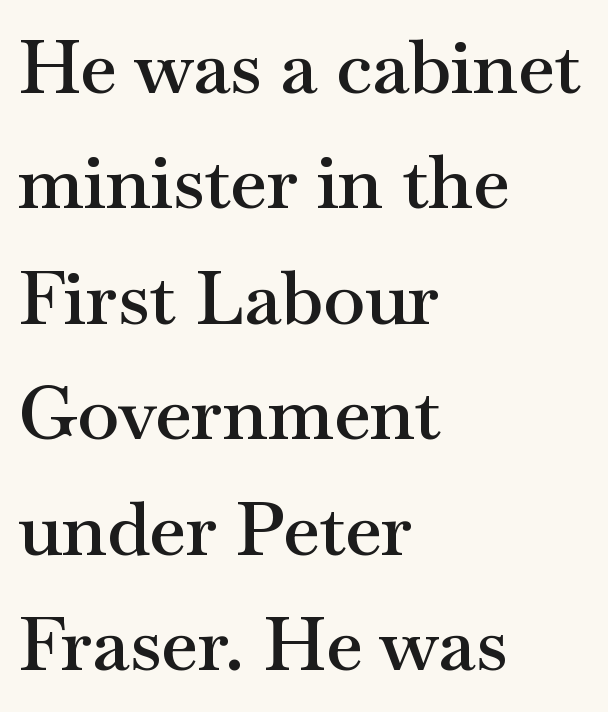
The image shows 75 px semibold, wide serif type, upright; set left-aligned, normal line spacing (1.54x), normal letter spacing, not underlined; medium stroke contrast and a small x-height.
